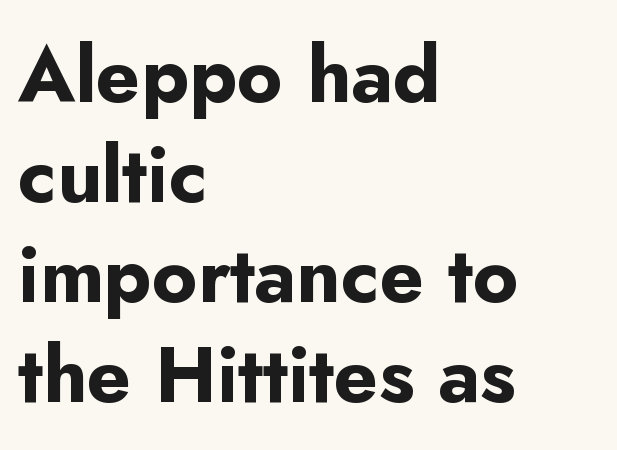
The image shows 78 px bold sans-serif type, upright; set left-aligned, normal line spacing (1.28x), normal letter spacing, not underlined; low stroke contrast and a small x-height.
